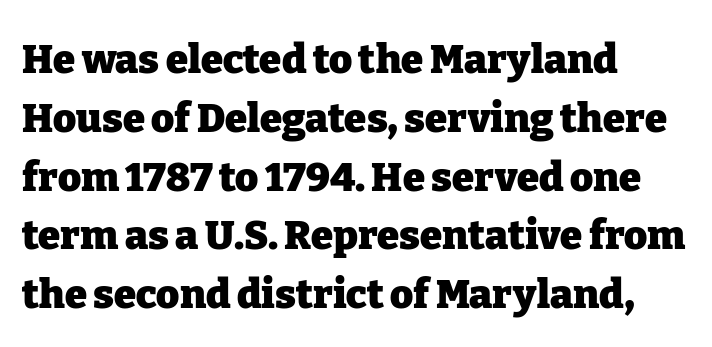
The image shows 40 px heavy serif type, upright; set left-aligned, normal line spacing (1.47x), normal letter spacing, not underlined; low stroke contrast and a medium x-height.
